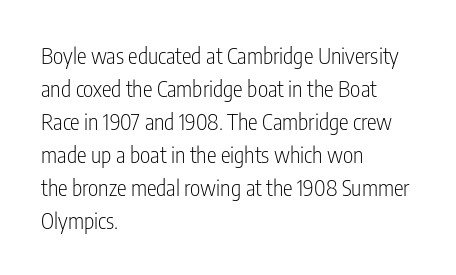
The image shows 22 px text type, upright; set left-aligned, normal line spacing (1.5x), normal letter spacing, not underlined.
